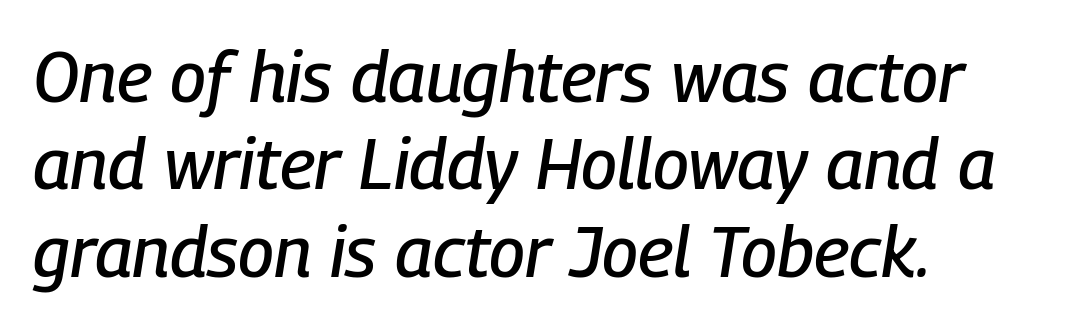
These lines are rendered in a variable-pitch font. The typesetter chose a ragged-right arrangement here. The passage shown leans; its letterforms are oblique. Underline: absent.
